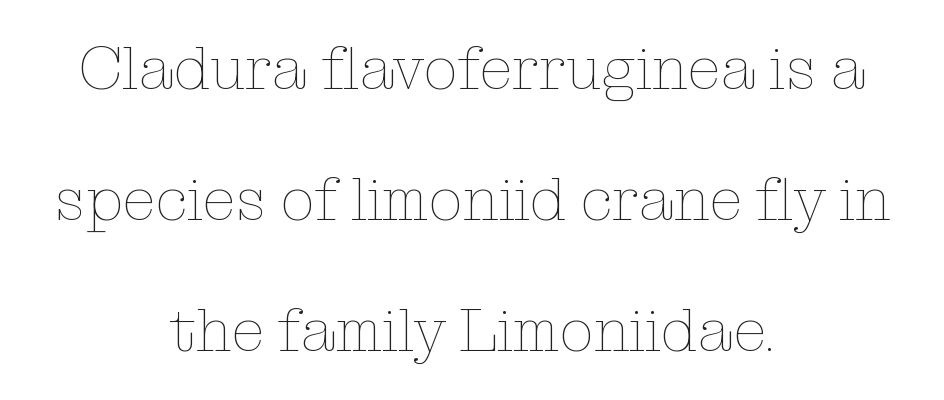
{"italic": "no", "bold": "no", "weight": "thin", "width": "normal", "stroke_contrast": "low", "x_height": "medium", "monospaced": "no", "underline": "no", "align": "center", "line_spacing": "loose", "line_spacing_ratio": 2.15, "letter_spacing": "normal", "letter_spacing_em": 0.0, "glyph_px": 61}
